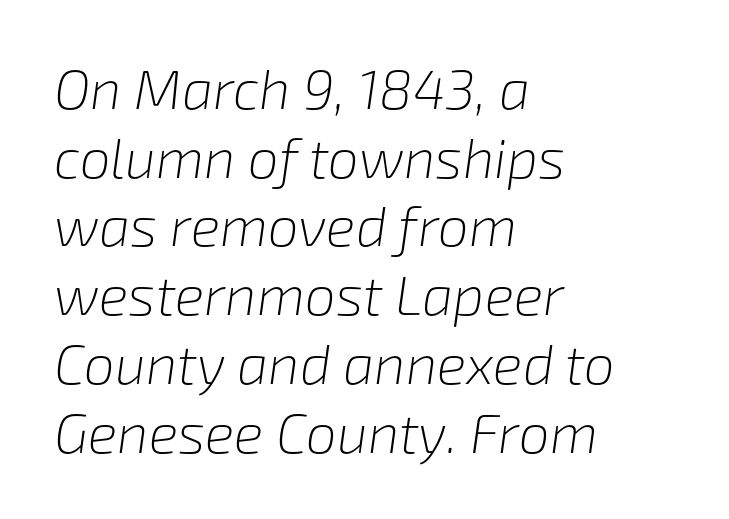
Q: Is the text bold? A: No.
Q: Is the text italic (slanted)? A: Yes, it leans right by about 8 degrees.
Q: Is the text underlined? A: No.
Q: How is the paragraph aligned? A: Left-aligned.
Q: Is the spacing between letters normal or unusually wide? A: Normal.
Q: Is the spacing between lines tight, normal or loose? A: Normal.
Q: Width (condensed, normal, or wide)? A: Normal.
Q: Stroke contrast? A: Low.
Q: x-height? A: Medium.
Q: Monospaced? A: No.
